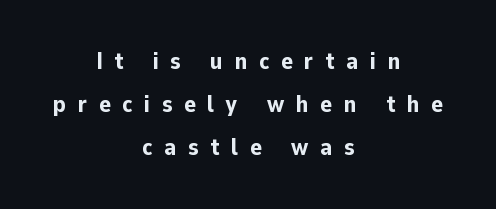
{"italic": "no", "bold": "yes", "underline": "no", "align": "center", "line_spacing_ratio": 1.8, "letter_spacing": "wide", "letter_spacing_em": 0.49, "glyph_px": 24}
